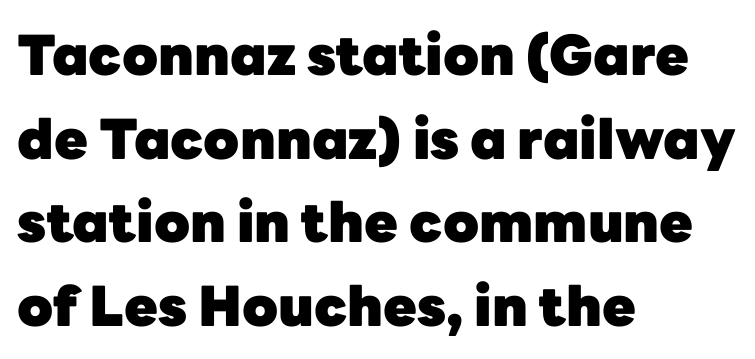
{"serif": "no", "italic": "no", "bold": "yes", "weight": "heavy", "width": "normal", "stroke_contrast": "low", "x_height": "medium", "monospaced": "no", "underline": "no", "align": "left", "line_spacing": "normal", "line_spacing_ratio": 1.52, "letter_spacing": "normal", "letter_spacing_em": 0.0, "glyph_px": 55}
